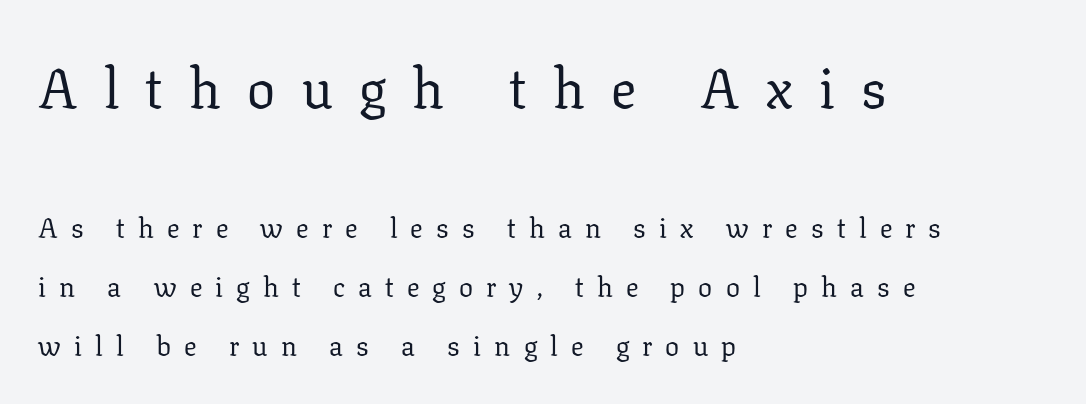
The image shows 56 px regular-weight serif type, upright; set left-aligned, loose line spacing (2.12x), unusually wide letter spacing (+0.47 em), not underlined; the first (top) block is 2.0x larger; low stroke contrast and a medium x-height.
